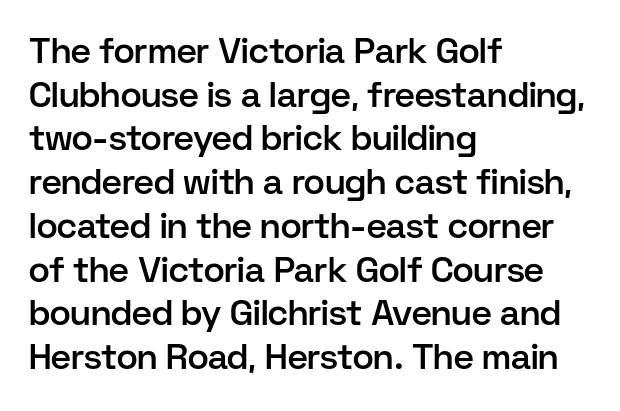
Q: Is the text bold? A: Semi-bold.
Q: Is the text italic (slanted)? A: No, it is upright.
Q: Is the typeface a serif or a sans-serif typeface? A: Sans-serif.
Q: Is the text underlined? A: No.
Q: How is the paragraph aligned? A: Left-aligned.
Q: Is the spacing between letters normal or unusually wide? A: Normal.
Q: Is the spacing between lines tight, normal or loose? A: Normal.
Q: Width (condensed, normal, or wide)? A: Normal.
Q: Stroke contrast? A: Low.
Q: x-height? A: Medium.
Q: Monospaced? A: No.
